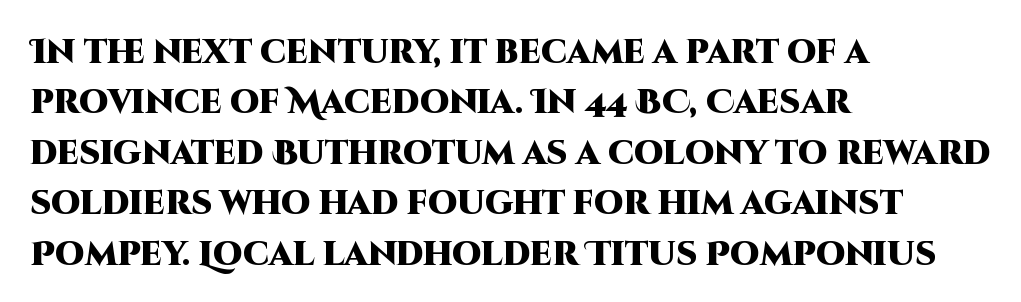
{"serif": "no", "italic": "no", "bold": "yes", "weight": "heavy", "width": "normal", "stroke_contrast": "high", "x_height": "large", "monospaced": "no", "underline": "no", "align": "left", "line_spacing": "normal", "line_spacing_ratio": 1.53, "letter_spacing": "normal", "letter_spacing_em": 0.0, "glyph_px": 33}
